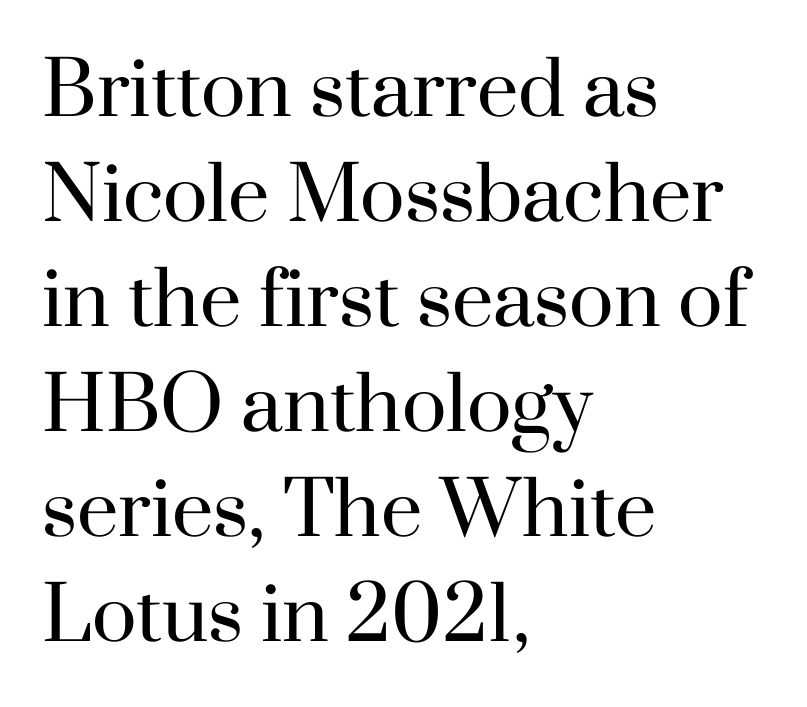
The image shows 74 px regular-weight serif type, upright; set left-aligned, normal line spacing (1.42x), normal letter spacing, not underlined; high stroke contrast and a small x-height.
